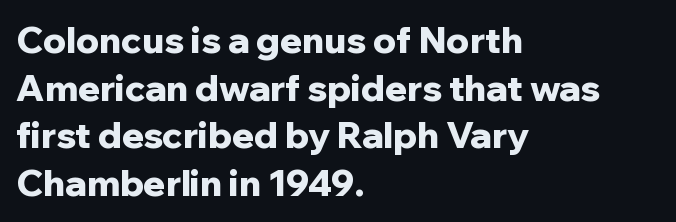
The image shows 36 px bold sans-serif type, upright; set left-aligned, normal line spacing (1.32x), normal letter spacing, not underlined; low stroke contrast and a medium x-height.
